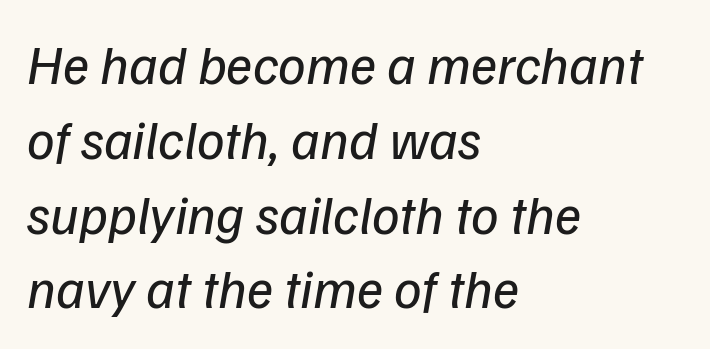
The image shows 55 px regular-weight type, italic (leaning right); set left-aligned, normal line spacing (1.36x), normal letter spacing, not underlined; low stroke contrast and a medium x-height.
